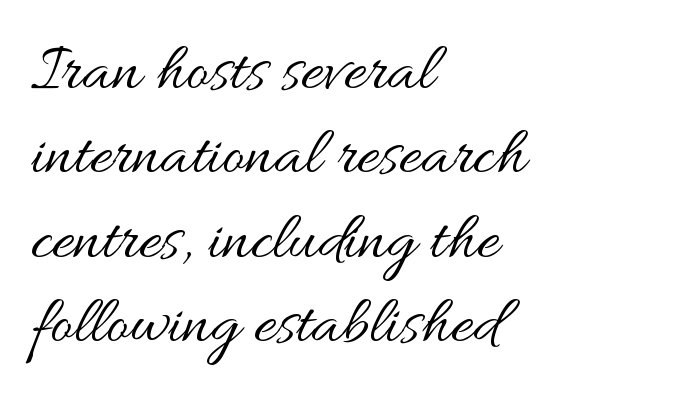
Q: Is the text bold? A: No.
Q: Is the text italic (slanted)? A: Yes.
Q: Is the text underlined? A: No.
Q: How is the paragraph aligned? A: Left-aligned.
Q: Is the spacing between letters normal or unusually wide? A: Normal.
Q: Width (condensed, normal, or wide)? A: Wide.
Q: Stroke contrast? A: Medium.
Q: x-height? A: Small.
Q: Monospaced? A: No.
